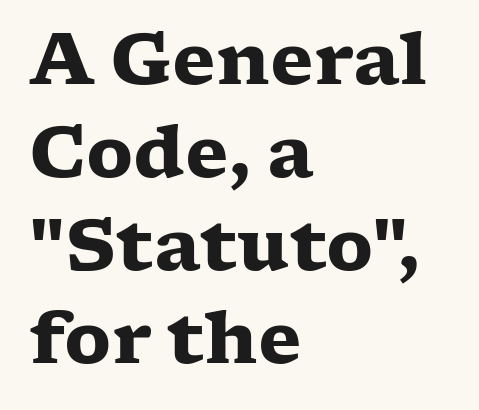
If you drew a line through each stem, it would be perfectly vertical. Short note: letters normally spaced. Set as a true bold cut, around the 700 mark. The face used here is proportionally spaced, like ordinary book or web type. I'd call this a serif setting — the letters wear small feet.
